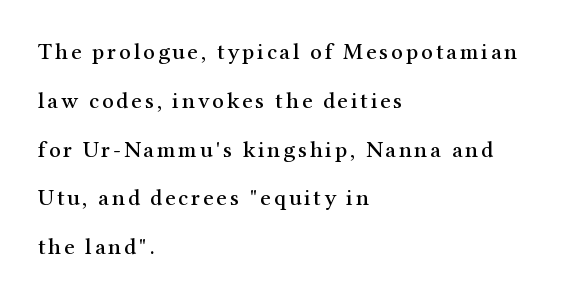
Q: Is the text italic (slanted)? A: No, it is upright.
Q: Is the text underlined? A: No.
Q: How is the paragraph aligned? A: Left-aligned.
Q: Is the spacing between lines tight, normal or loose? A: Loose.
